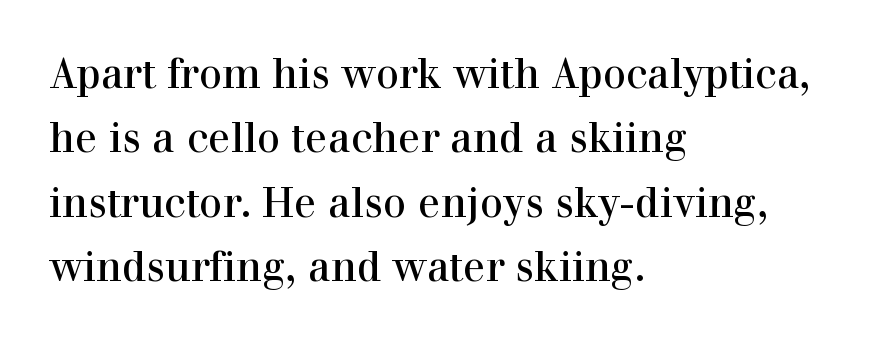
Does the leading feel generous? No, just average. Look at the tracking — it's just the regular setting, nothing added. Every stem runs plumb, perpendicular to the baseline. Each line starts at the same left margin while the right side varies. Here the designer chose a conventional face with non-uniform glyph widths. The glyphs are unaccompanied by any horizontal stroke below them.
